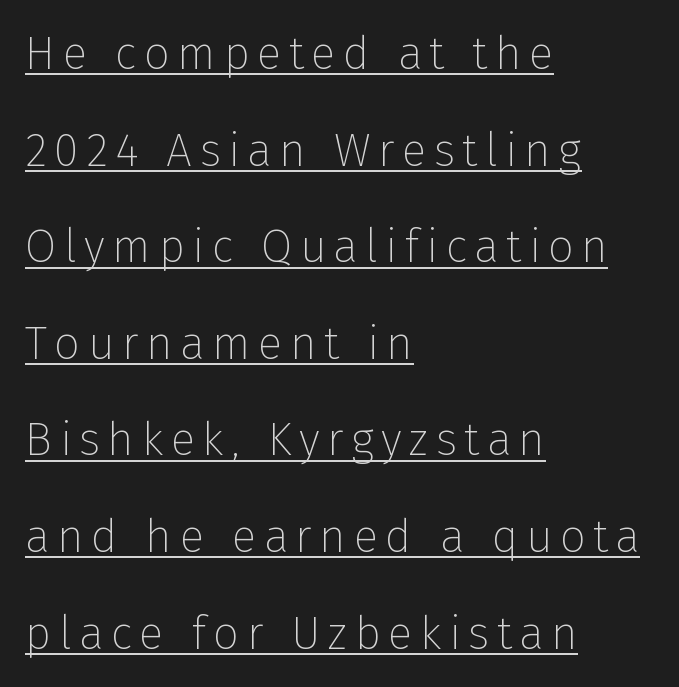
{"serif": "no", "italic": "no", "bold": "no", "weight": "thin", "width": "normal", "stroke_contrast": "low", "x_height": "medium", "monospaced": "no", "underline": "yes", "align": "left", "line_spacing": "loose", "line_spacing_ratio": 2.1, "glyph_px": 46}
